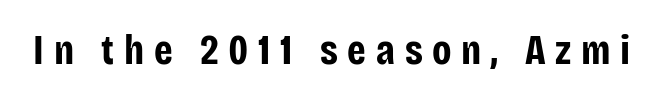
Q: Is the text bold? A: Yes.
Q: Is the text italic (slanted)? A: No, it is upright.
Q: Is the typeface a serif or a sans-serif typeface? A: Sans-serif.
Q: Is the text underlined? A: No.
Q: Is the spacing between letters normal or unusually wide? A: Unusually wide.
Q: Width (condensed, normal, or wide)? A: Condensed.
Q: Stroke contrast? A: Low.
Q: x-height? A: Large.
Q: Monospaced? A: No.
